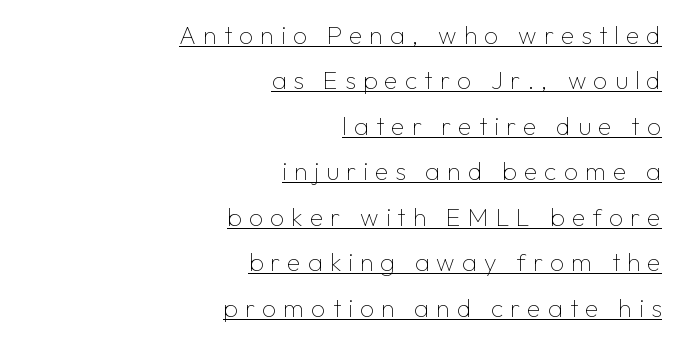
{"italic": "no", "bold": "no", "underline": "yes", "align": "right", "line_spacing_ratio": 1.82, "letter_spacing": "wide", "letter_spacing_em": 0.28, "glyph_px": 25}
